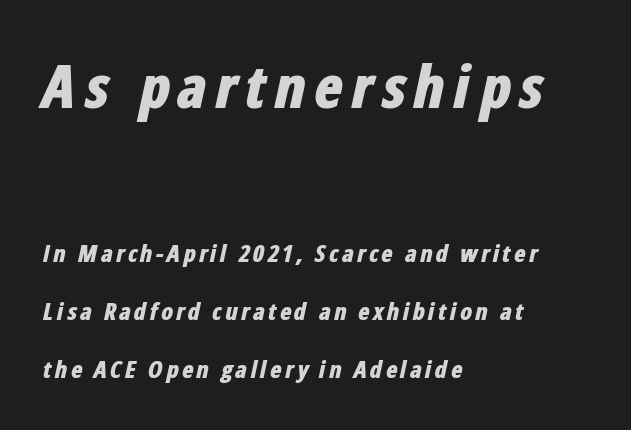
Every letter is thick-stroked: bold, no question. Is the type slanted? Yes — the strokes lean at a clear angle. Unmarked baselines from the first word to the last. Whoever set this made the first block the dominant, larger element.
